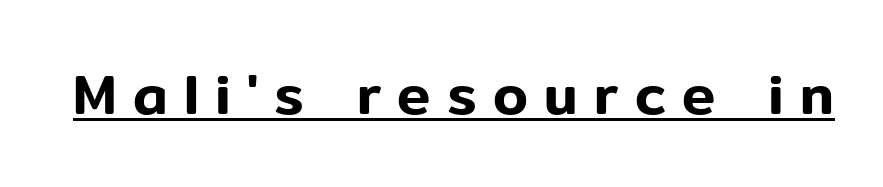
Q: Is the text italic (slanted)? A: No, it is upright.
Q: Is the typeface a serif or a sans-serif typeface? A: Sans-serif.
Q: Is the text underlined? A: Yes.
Q: Is the spacing between letters normal or unusually wide? A: Unusually wide.
Q: Width (condensed, normal, or wide)? A: Normal.
Q: Stroke contrast? A: Low.
Q: x-height? A: Medium.
Q: Monospaced? A: No.
